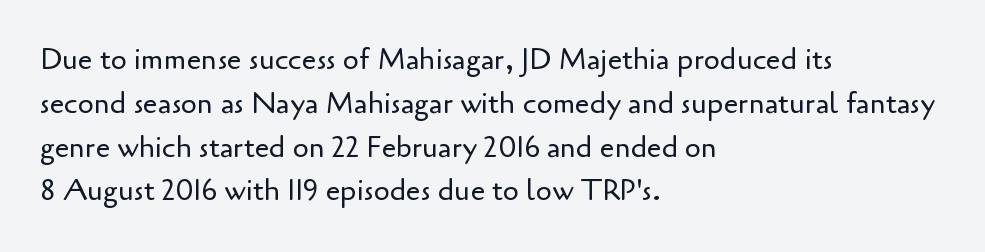
The image shows 29 px regular-weight sans-serif type, upright; set left-aligned, normal line spacing (1.51x), normal letter spacing, not underlined; low stroke contrast and a small x-height.
